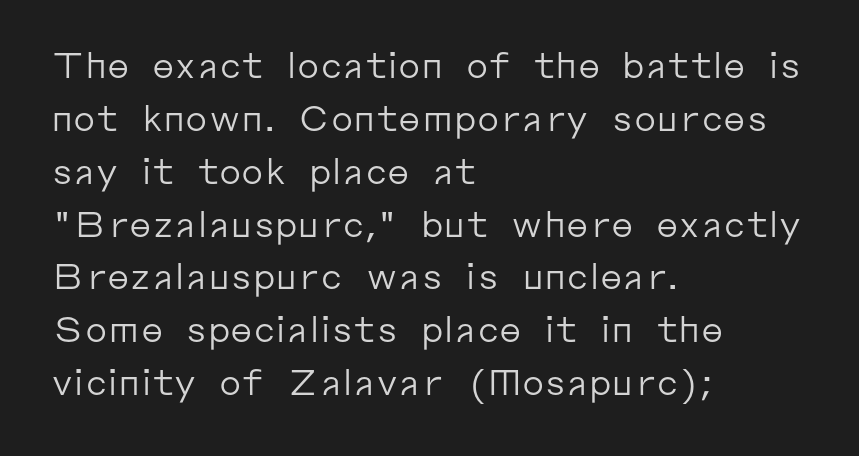
The font sits on the lighter half of the weight spectrum, regular included. Do the characters align in a grid? No, the font is proportional. Regarding serifs, this sample does without them. Notice how the passage keeps a crisp vertical edge on the left only.
